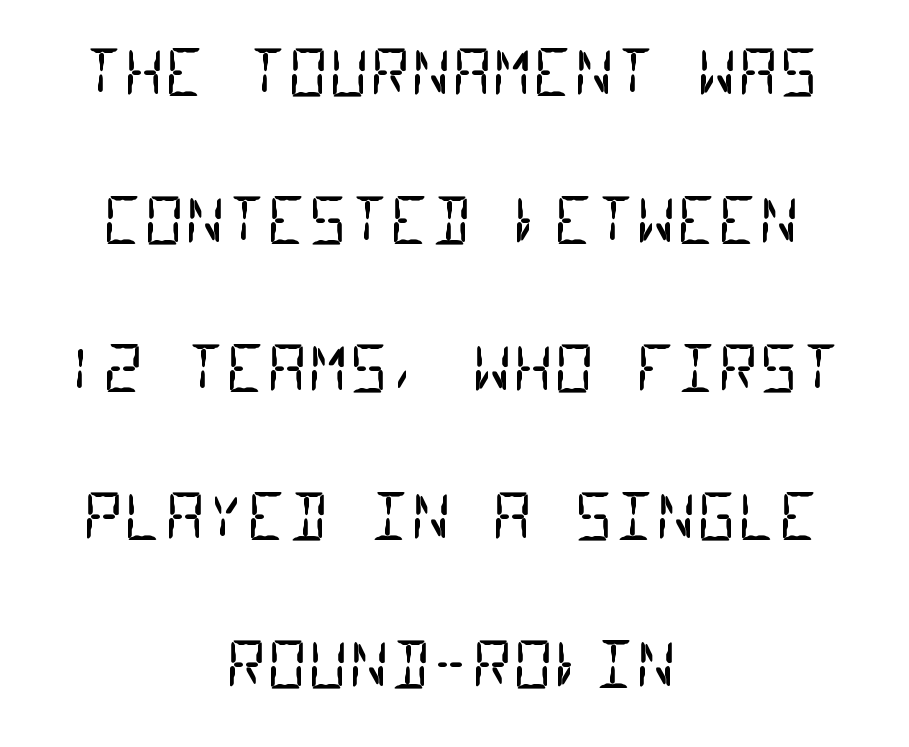
The image shows 63 px regular-weight, condensed sans-serif type, monospaced; set centered, loose line spacing (2.35x), normal letter spacing, not underlined; low stroke contrast and a large x-height.
